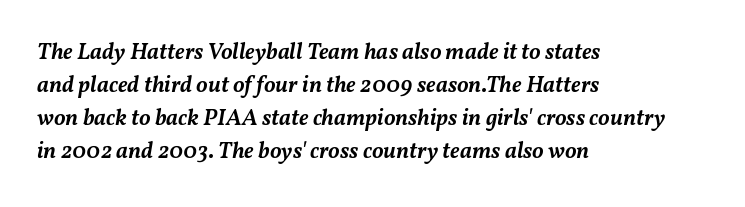
Q: Is the text bold? A: Semi-bold.
Q: Is the text italic (slanted)? A: Yes, it leans right by about 11 degrees.
Q: Is the text underlined? A: No.
Q: How is the paragraph aligned? A: Left-aligned.
Q: Is the spacing between letters normal or unusually wide? A: Normal.
Q: Is the spacing between lines tight, normal or loose? A: Normal.
